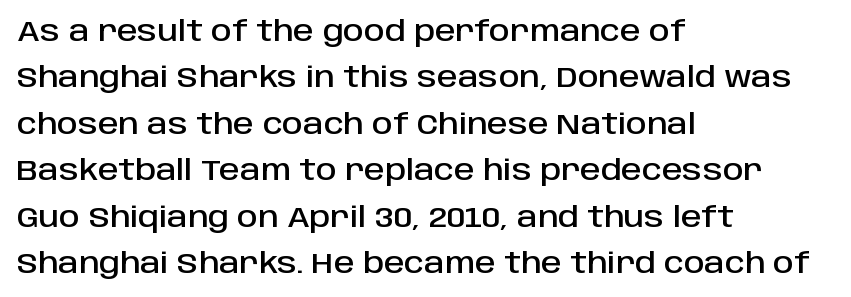
{"serif": "no", "italic": "no", "width": "normal", "stroke_contrast": "low", "x_height": "large", "monospaced": "no", "underline": "no", "align": "left", "line_spacing": "normal", "line_spacing_ratio": 1.6, "letter_spacing": "normal", "letter_spacing_em": 0.0, "glyph_px": 29}
